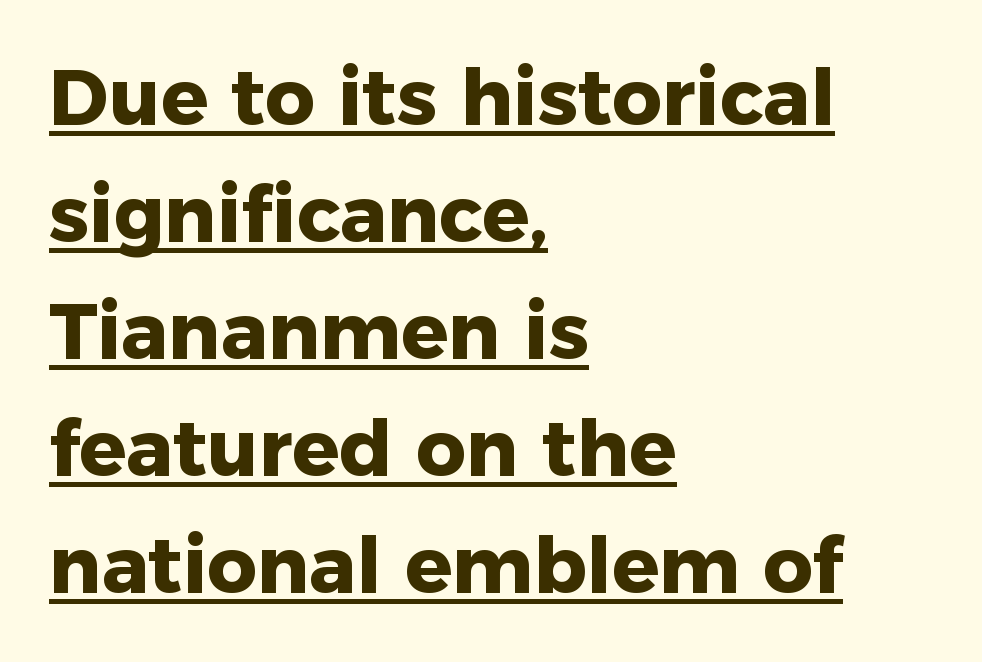
The image shows 78 px heavy sans-serif type, upright; set left-aligned, normal line spacing (1.5x), normal letter spacing, underlined; low stroke contrast and a medium x-height.
